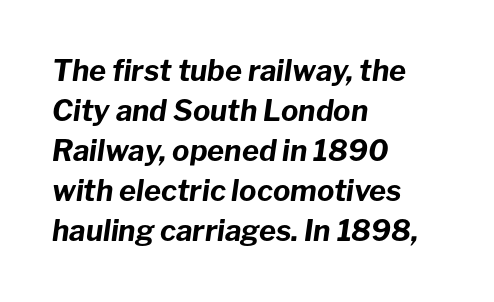
You could not count columns in this text — the font is proportionally spaced. Caption: standard tracking, unaltered. Decoration check: the copy has no underline. Style check: oblique.
